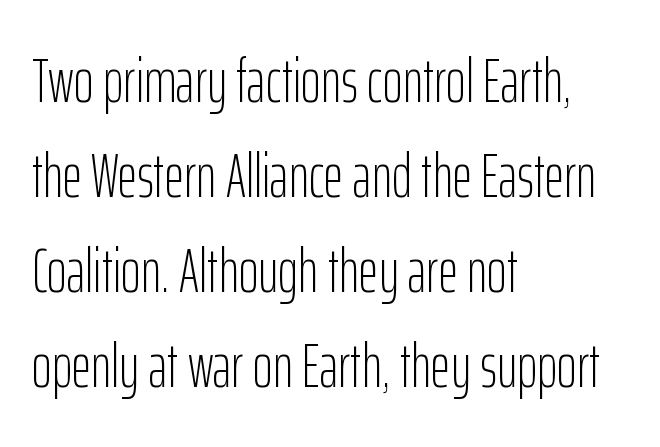
{"serif": "no", "italic": "no", "bold": "no", "weight": "light", "width": "condensed", "stroke_contrast": "low", "x_height": "medium", "monospaced": "no", "underline": "no", "align": "left", "line_spacing": "normal", "line_spacing_ratio": 1.56, "letter_spacing": "normal", "letter_spacing_em": 0.0, "glyph_px": 61}
